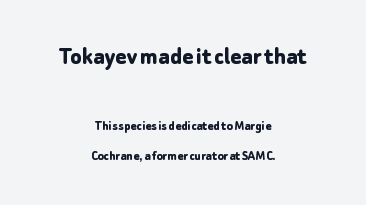
Q: Is the text bold? A: Yes.
Q: Is the text italic (slanted)? A: No, it is upright.
Q: Is the text underlined? A: No.
Q: How is the paragraph aligned? A: Centered.
Q: Is the spacing between letters normal or unusually wide? A: Normal.
Q: Is the spacing between lines tight, normal or loose? A: Loose.
Q: Which block of text is set in a larger size, the first (top) or the second (bottom)? A: The first (top) one.
